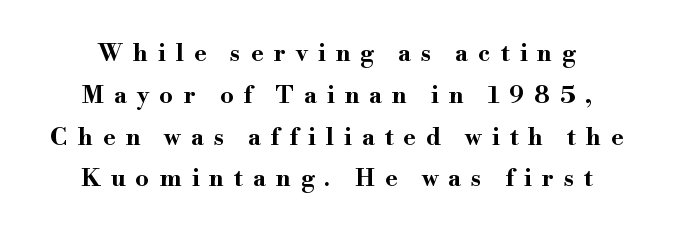
Q: Is the text bold? A: Yes.
Q: Is the text italic (slanted)? A: No, it is upright.
Q: Is the text underlined? A: No.
Q: Is the spacing between letters normal or unusually wide? A: Unusually wide.
